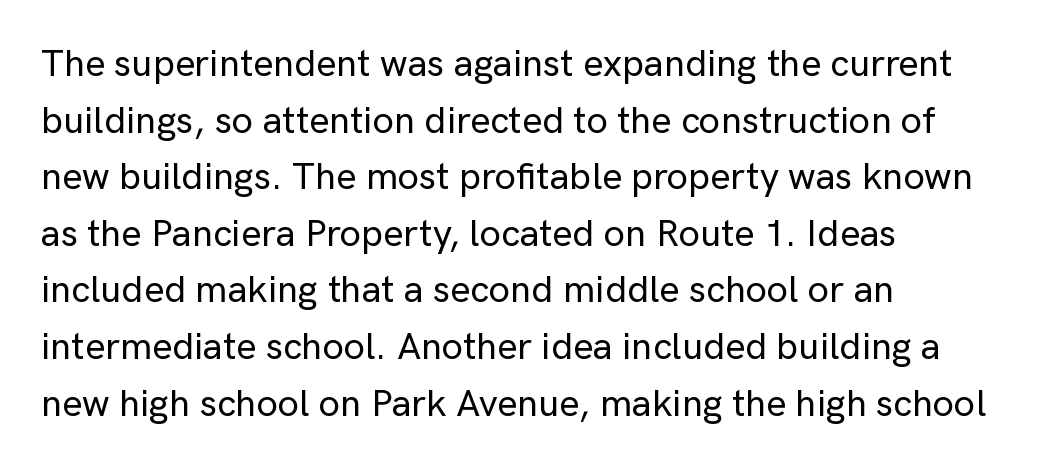
The image shows 38 px sans-serif type, upright; set left-aligned, normal line spacing (1.49x), normal letter spacing, not underlined; low stroke contrast and a medium x-height.
